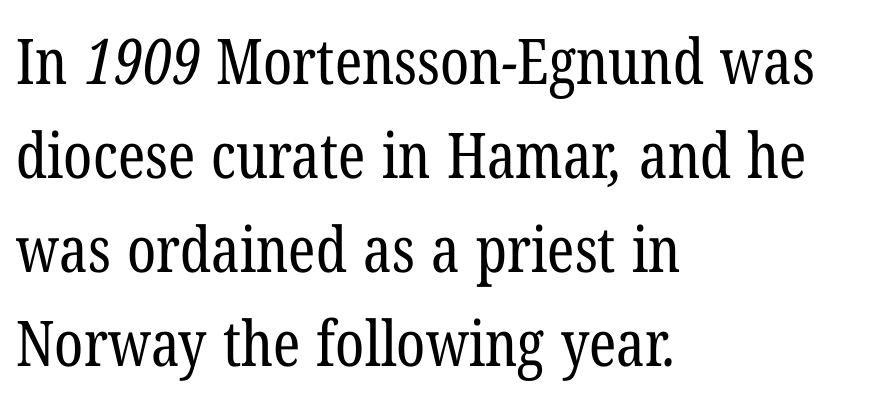
Q: Is the text bold? A: No.
Q: Is the typeface a serif or a sans-serif typeface? A: Serif.
Q: Is the text underlined? A: No.
Q: How is the paragraph aligned? A: Left-aligned.
Q: Is the spacing between letters normal or unusually wide? A: Normal.
Q: Is the spacing between lines tight, normal or loose? A: Normal.
Q: Width (condensed, normal, or wide)? A: Condensed.
Q: Stroke contrast? A: Low.
Q: x-height? A: Medium.
Q: Monospaced? A: No.
